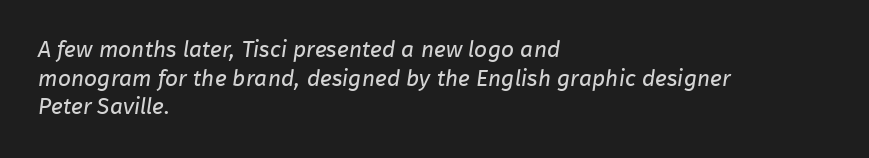
{"bold": "no", "underline": "no", "align": "left", "line_spacing_ratio": 1.24, "letter_spacing": "normal", "letter_spacing_em": 0.0, "glyph_px": 23}
